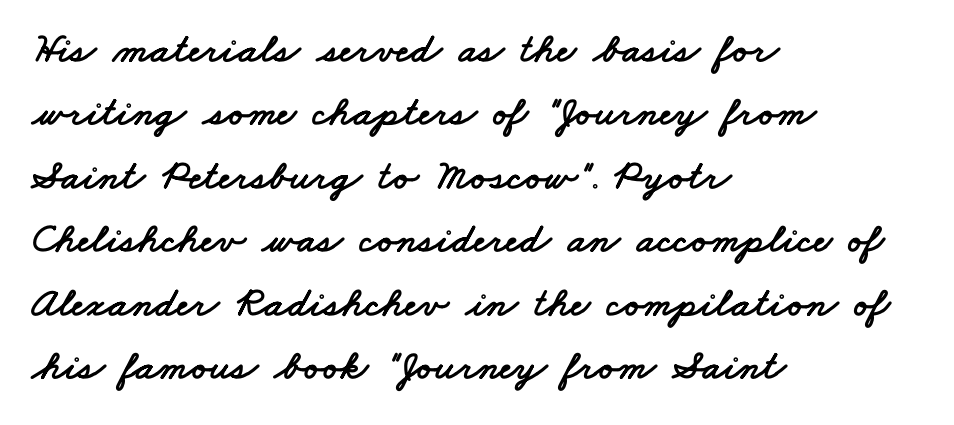
Spacing verdict: proportional, widths tailored to each character. Which margin do the lines hug? The left one — the right edge is uneven. Rule under the text: the space is simply empty. Students, observe: this is what conventionally led text looks like. The letters sit at their default tracking, neither squeezed nor spread. A sans-serif font was chosen for this passage.
